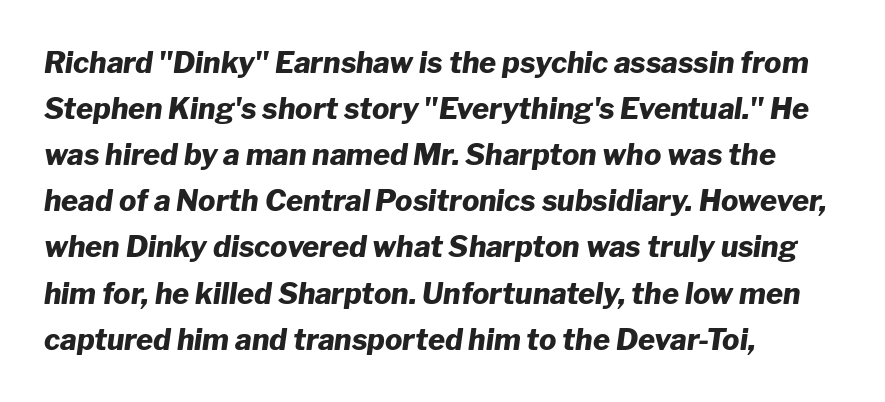
{"italic": "yes", "lean": "right", "slant_degrees": 8, "bold": "yes", "weight": "heavy", "width": "normal", "stroke_contrast": "low", "x_height": "medium", "monospaced": "no", "underline": "no", "align": "left", "line_spacing": "normal", "line_spacing_ratio": 1.59, "letter_spacing": "normal", "letter_spacing_em": 0.0, "glyph_px": 29}
